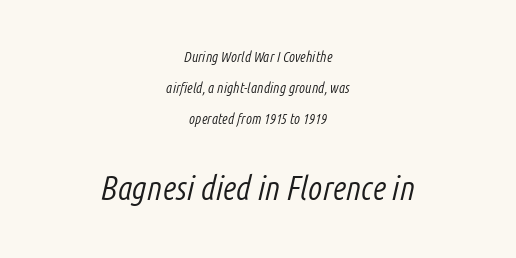
The font's italic variant was chosen for this text. Proportional: the letters do not fall into vertical columns. The rendering positions every line midway between the sides. Descenders hang freely into open space. The font is comparable to plain body text, perhaps lighter. Scale increases going downward across the two blocks.
